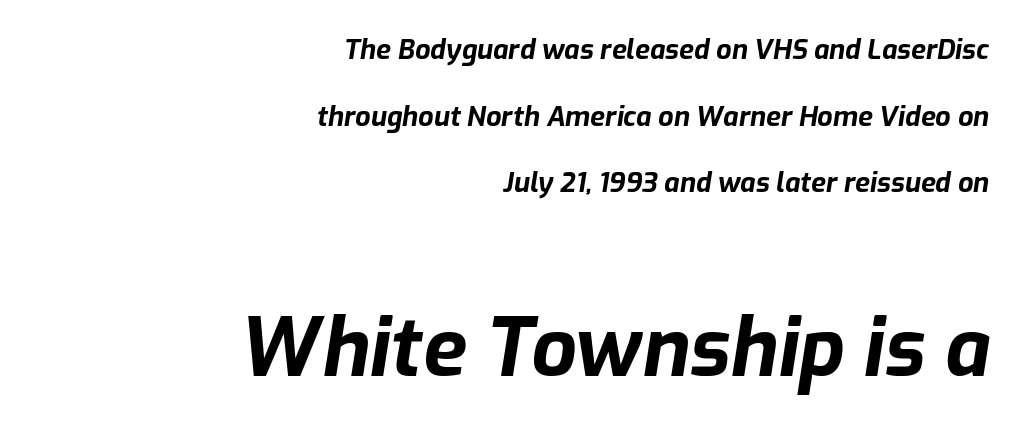
The image shows 80 px bold type, italic (leaning right); set right-aligned, loose line spacing (2.47x), normal letter spacing, not underlined; the second (bottom) block is 2.96x larger; low stroke contrast and a medium x-height.
